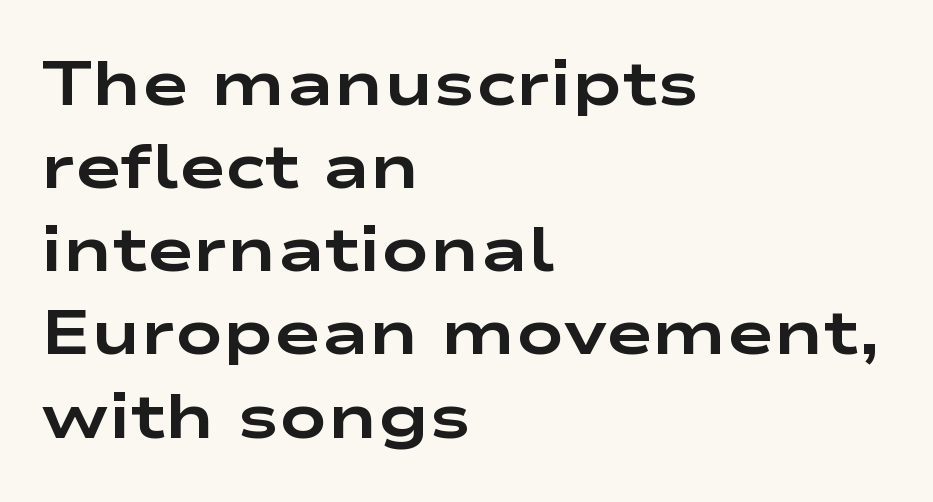
Q: Is the text bold? A: Yes.
Q: Is the text italic (slanted)? A: No, it is upright.
Q: Is the typeface a serif or a sans-serif typeface? A: Sans-serif.
Q: Is the text underlined? A: No.
Q: How is the paragraph aligned? A: Left-aligned.
Q: Is the spacing between letters normal or unusually wide? A: Normal.
Q: Is the spacing between lines tight, normal or loose? A: Normal.
Q: Width (condensed, normal, or wide)? A: Wide.
Q: Stroke contrast? A: Low.
Q: x-height? A: Medium.
Q: Monospaced? A: No.
